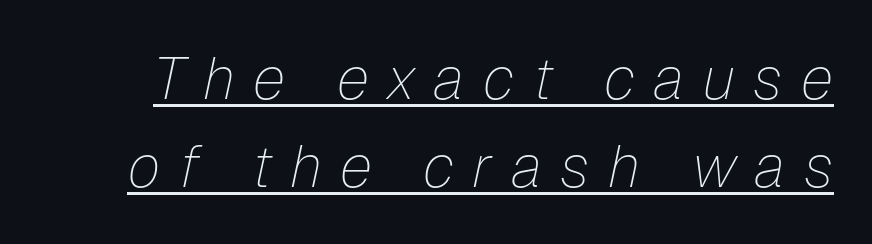
{"italic": "yes", "lean": "right", "slant_degrees": 12, "bold": "no", "weight": "thin", "width": "normal", "stroke_contrast": "low", "x_height": "medium", "monospaced": "no", "underline": "yes", "line_spacing": "normal", "line_spacing_ratio": 1.49, "letter_spacing": "wide", "letter_spacing_em": 0.31, "glyph_px": 59}
